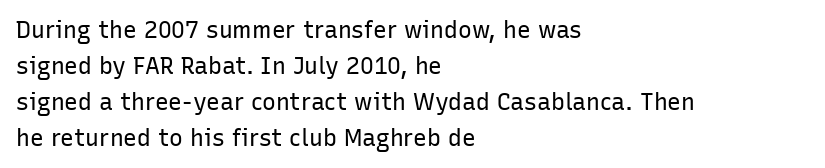
The image shows 23 px text type, upright; set left-aligned, normal line spacing (1.56x), normal letter spacing, not underlined.
